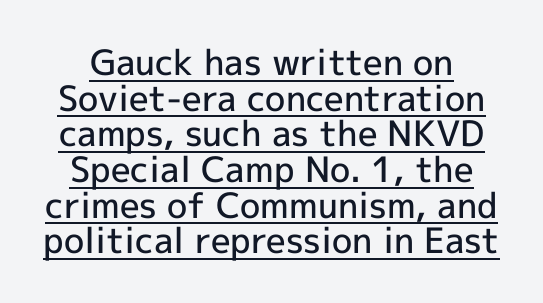
Q: Is the text bold? A: Semi-bold.
Q: Is the text italic (slanted)? A: No, it is upright.
Q: Is the typeface a serif or a sans-serif typeface? A: Sans-serif.
Q: Is the text underlined? A: Yes.
Q: Is the spacing between letters normal or unusually wide? A: Normal.
Q: Is the spacing between lines tight, normal or loose? A: Tight.
Q: Width (condensed, normal, or wide)? A: Normal.
Q: x-height? A: Medium.
Q: Monospaced? A: No.
